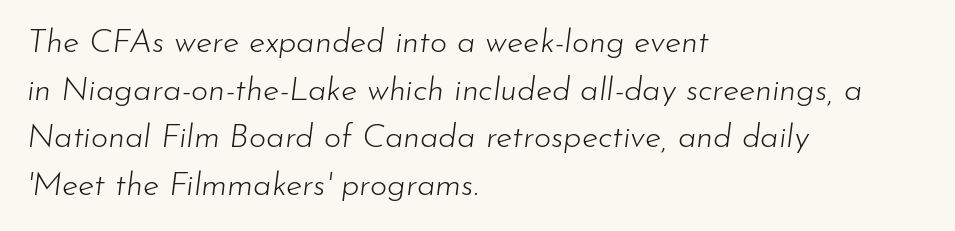
Evenly set lines give the paragraph a standard silhouette. Stems and bowls with no extra thickness — not bold. Lines of text with bare space underneath. Tracking value appears to be zero — textbook default spacing. Layout note: lines flush left.
